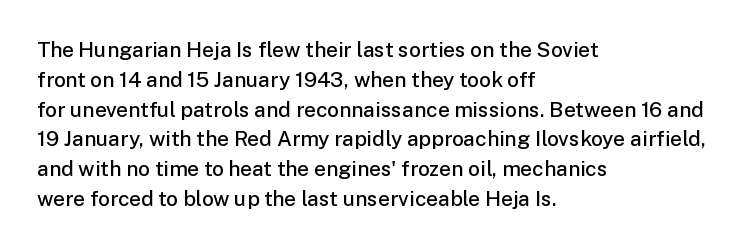
Q: Is the text bold? A: Semi-bold.
Q: Is the text italic (slanted)? A: No, it is upright.
Q: Is the text underlined? A: No.
Q: How is the paragraph aligned? A: Left-aligned.
Q: Is the spacing between letters normal or unusually wide? A: Normal.
Q: Is the spacing between lines tight, normal or loose? A: Normal.
